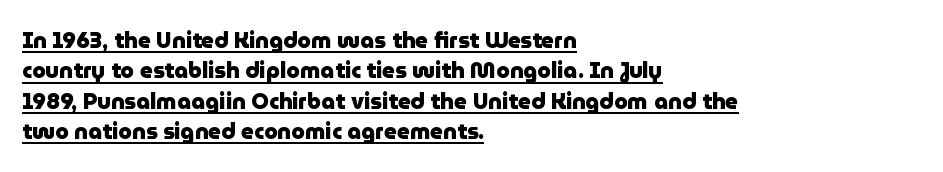
{"italic": "no", "bold": "yes", "underline": "yes", "align": "left", "line_spacing": "normal", "line_spacing_ratio": 1.38, "letter_spacing": "normal", "letter_spacing_em": 0.0, "glyph_px": 22}
